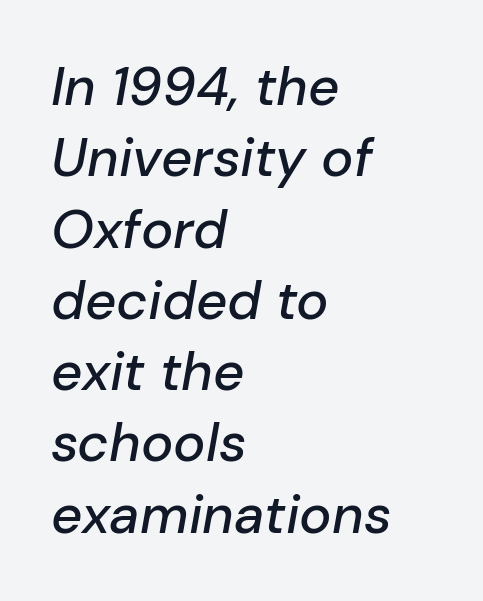
{"italic": "yes", "lean": "right", "slant_degrees": 10, "width": "normal", "stroke_contrast": "low", "x_height": "medium", "monospaced": "no", "underline": "no", "align": "left", "line_spacing": "normal", "line_spacing_ratio": 1.32, "letter_spacing": "normal", "letter_spacing_em": 0.0, "glyph_px": 54}
